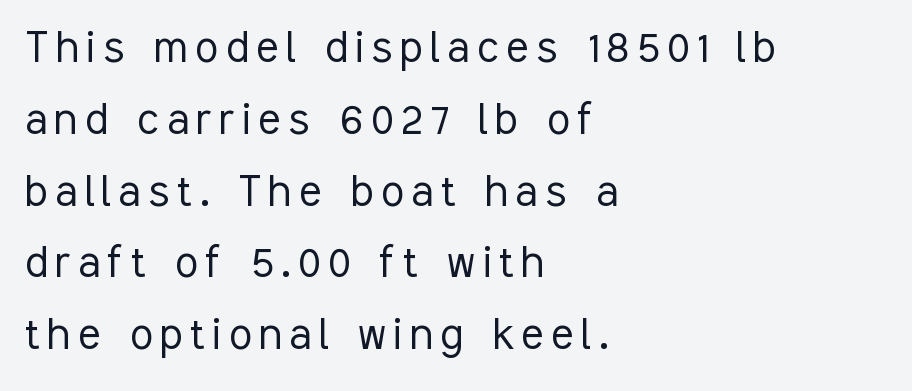
The image shows 52 px light, condensed sans-serif type, upright; set left-aligned, normal line spacing (1.38x), not underlined; low stroke contrast and a medium x-height.
